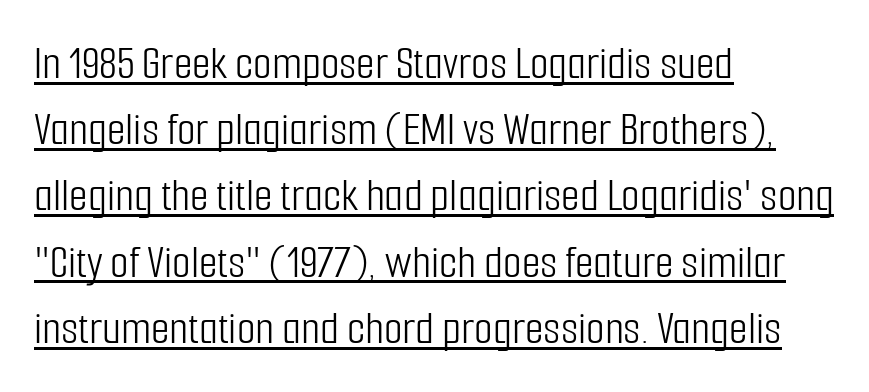
Q: Is the text bold? A: No.
Q: Is the text italic (slanted)? A: No, it is upright.
Q: Is the typeface a serif or a sans-serif typeface? A: Sans-serif.
Q: Is the text underlined? A: Yes.
Q: How is the paragraph aligned? A: Left-aligned.
Q: Is the spacing between letters normal or unusually wide? A: Normal.
Q: Is the spacing between lines tight, normal or loose? A: Normal.
Q: Width (condensed, normal, or wide)? A: Condensed.
Q: Stroke contrast? A: Low.
Q: x-height? A: Medium.
Q: Monospaced? A: No.
